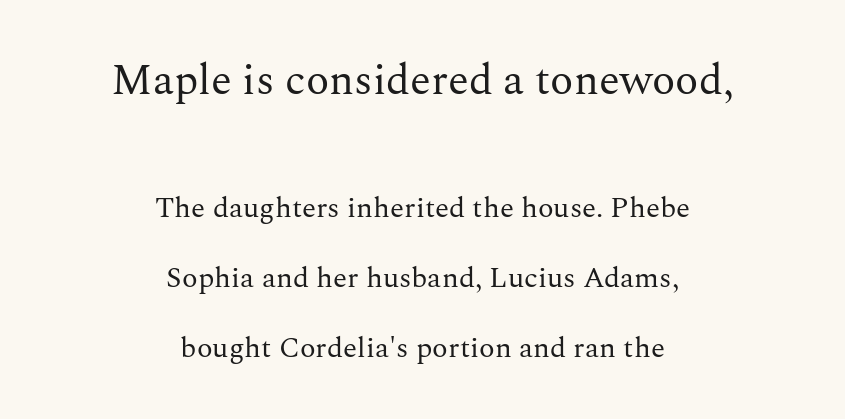
I'd call this a serif setting — the letters wear small feet. No letter is thick-stroked: the sample isn't bold. Notice the wide empty band between every row — that's loose leading. Think of a printed novel: that variable character pitch is what you see here. Tall strokes in this sample are plumb rather than angled. The zone under the glyphs is completely vacant.
